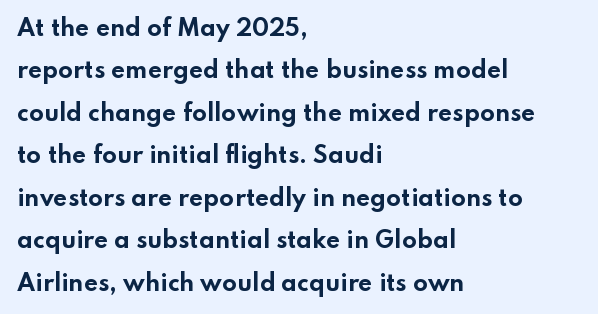
{"italic": "no", "bold": "yes", "underline": "no", "align": "left", "line_spacing": "loose", "line_spacing_ratio": 1.93, "letter_spacing": "normal", "letter_spacing_em": 0.0, "glyph_px": 22}
